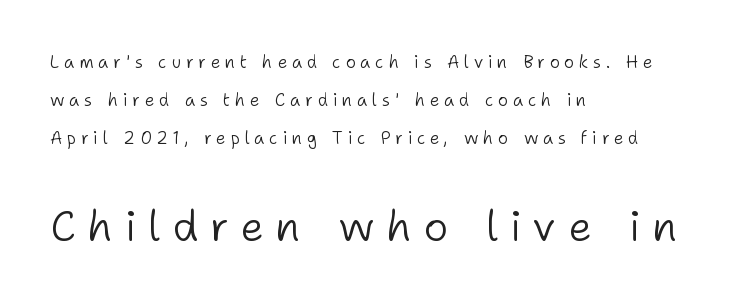
These lines were composed using upright roman letters. Words appear elongated and porous because spacing is wide. If you squint, the bottom block still reads clearly — it's the larger of the two. Summary of weight: not heavy and not bold. Successive baselines arrive slowly, with a big drop between each. Typeset ragged right — the left edge is the straight one.
